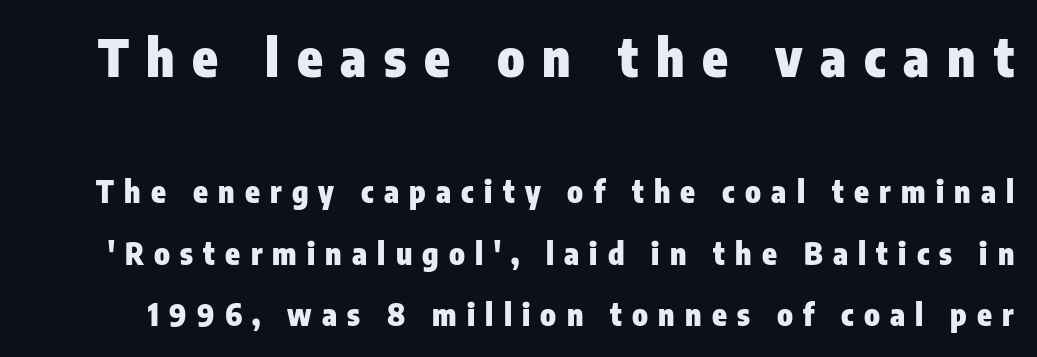
Q: Is the text bold? A: Yes.
Q: Is the text italic (slanted)? A: No, it is upright.
Q: Is the typeface a serif or a sans-serif typeface? A: Sans-serif.
Q: Is the text underlined? A: No.
Q: Is the spacing between letters normal or unusually wide? A: Unusually wide.
Q: Is the spacing between lines tight, normal or loose? A: Loose.
Q: Which block of text is set in a larger size, the first (top) or the second (bottom)? A: The first (top) one.
Q: Width (condensed, normal, or wide)? A: Condensed.
Q: Stroke contrast? A: Low.
Q: x-height? A: Medium.
Q: Monospaced? A: No.
